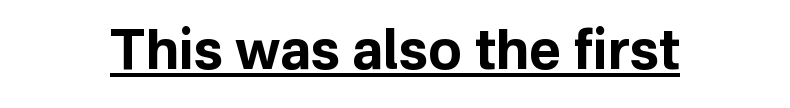
Q: Is the text bold? A: Yes.
Q: Is the text italic (slanted)? A: No, it is upright.
Q: Is the typeface a serif or a sans-serif typeface? A: Sans-serif.
Q: Is the text underlined? A: Yes.
Q: Is the spacing between letters normal or unusually wide? A: Normal.
Q: Width (condensed, normal, or wide)? A: Normal.
Q: Stroke contrast? A: Low.
Q: x-height? A: Medium.
Q: Monospaced? A: No.
